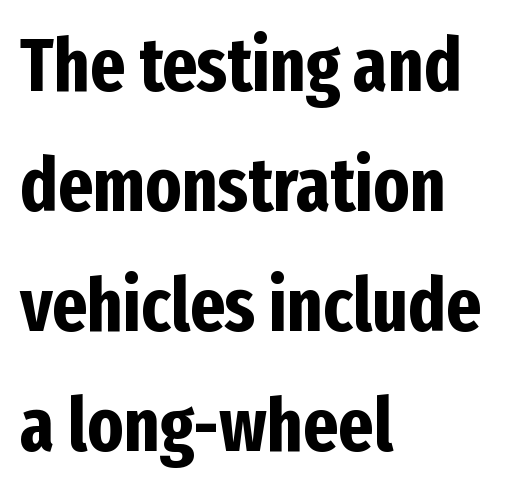
Students, observe: this is what conventionally led text looks like. Varying glyph widths throughout — classic text-font behaviour. Rendered with straight, roman letterforms. Weight check: bold — yes, fully. This rendering uses left alignment, leaving the right contour irregular. The font family rendered here belongs to the sans-serif group.
